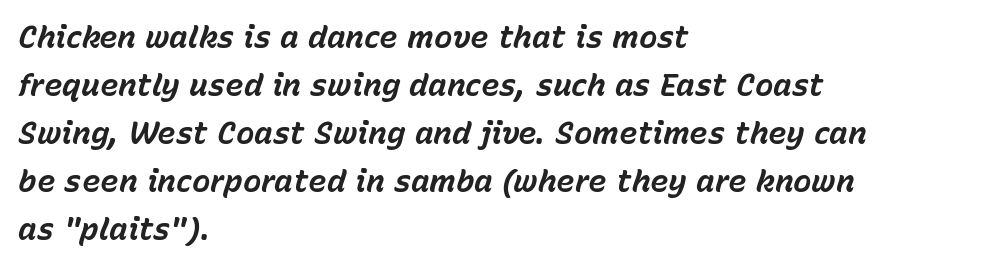
Q: Is the text bold? A: Yes.
Q: Is the text italic (slanted)? A: Yes, it leans right by about 15 degrees.
Q: Is the text underlined? A: No.
Q: How is the paragraph aligned? A: Left-aligned.
Q: Is the spacing between letters normal or unusually wide? A: Normal.
Q: Is the spacing between lines tight, normal or loose? A: Normal.
Q: Width (condensed, normal, or wide)? A: Normal.
Q: Stroke contrast? A: Low.
Q: x-height? A: Medium.
Q: Monospaced? A: No.
